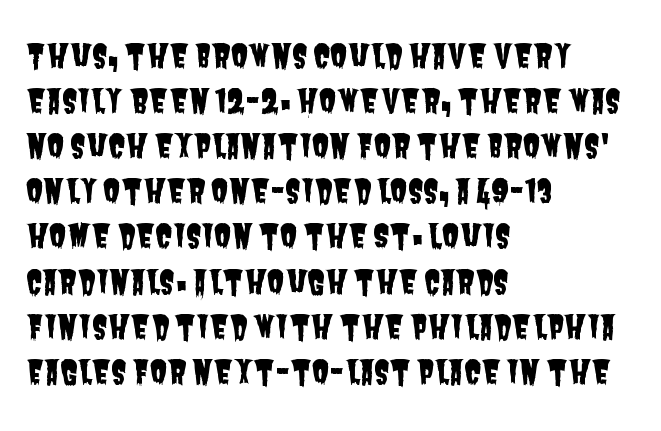
{"serif": "no", "width": "condensed", "stroke_contrast": "low", "x_height": "large", "monospaced": "no", "underline": "no", "align": "left", "line_spacing": "normal", "line_spacing_ratio": 1.41, "letter_spacing": "normal", "letter_spacing_em": 0.0, "glyph_px": 32}
